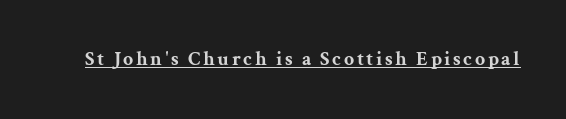
The font's upright variant was chosen for this text. The typesetting leans heavy: a genuine bold. Notice how a bar underscores the lettering throughout.
